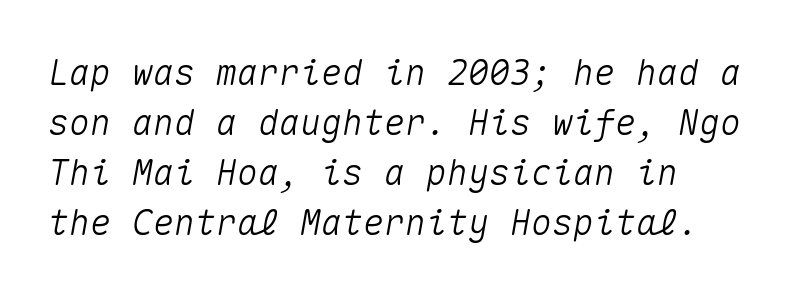
The image shows 35 px text type, italic (leaning right), monospaced; set left-aligned, normal line spacing (1.43x), normal letter spacing, not underlined; medium stroke contrast and a medium x-height.
